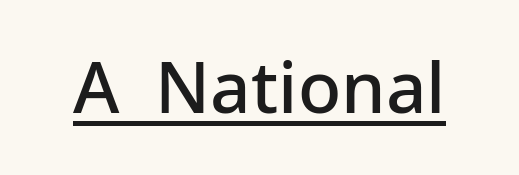
Q: Is the text bold? A: Semi-bold.
Q: Is the text italic (slanted)? A: No, it is upright.
Q: Is the typeface a serif or a sans-serif typeface? A: Sans-serif.
Q: Is the text underlined? A: Yes.
Q: Is the spacing between letters normal or unusually wide? A: Normal.
Q: Width (condensed, normal, or wide)? A: Normal.
Q: Stroke contrast? A: Low.
Q: x-height? A: Medium.
Q: Monospaced? A: No.
